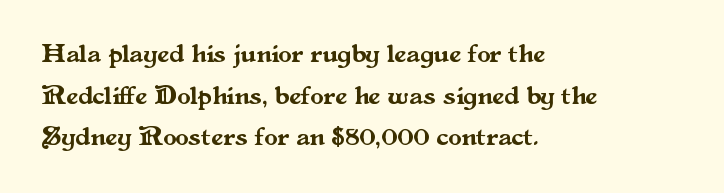
The image shows 27 px text type, upright; set left-aligned, normal line spacing (1.54x), normal letter spacing, not underlined.
